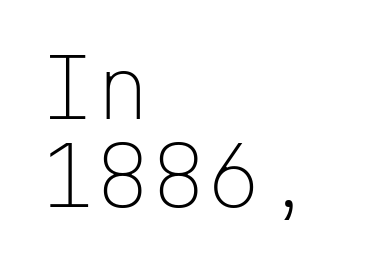
How would I describe the line gaps? Narrow and economical. The cut favours lightness, reaching ordinary text weight at its darkest. The compositor pushed each line to the left boundary. The typography opts for an upright posture over an oblique one.
